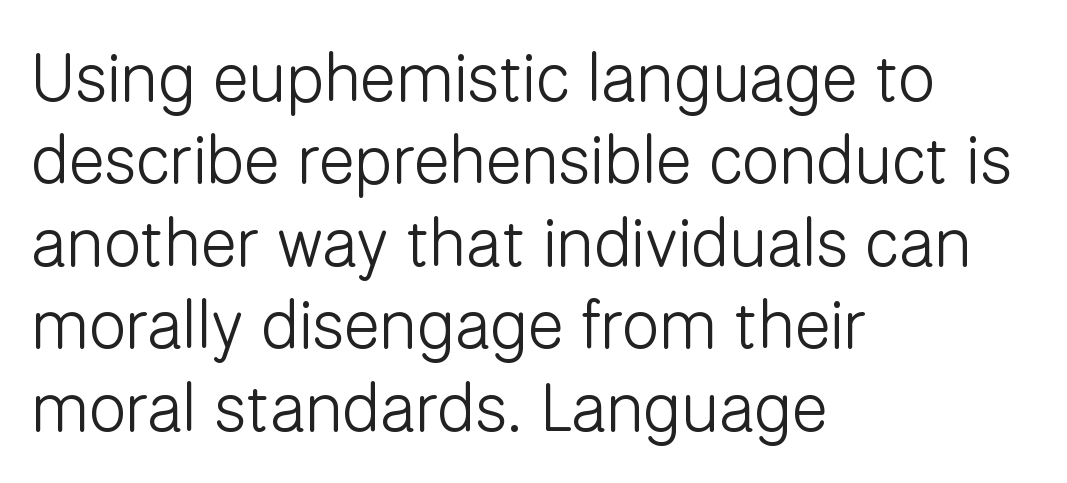
{"serif": "no", "italic": "no", "bold": "no", "weight": "light", "width": "normal", "stroke_contrast": "low", "x_height": "medium", "monospaced": "no", "underline": "no", "align": "left", "line_spacing_ratio": 1.23, "letter_spacing": "normal", "letter_spacing_em": 0.0, "glyph_px": 67}
